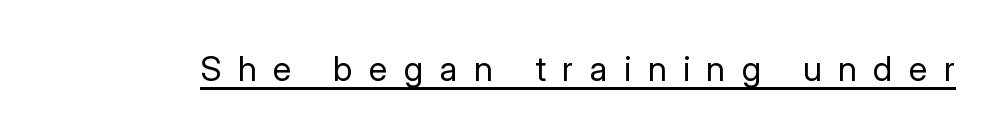
{"serif": "no", "italic": "no", "bold": "no", "weight": "regular", "width": "normal", "stroke_contrast": "low", "x_height": "medium", "monospaced": "no", "underline": "yes", "letter_spacing": "wide", "letter_spacing_em": 0.49, "glyph_px": 34}
